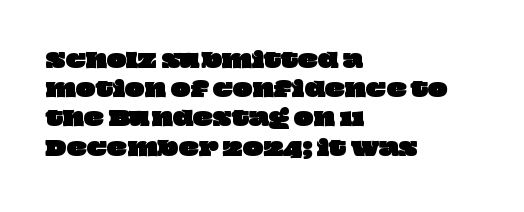
{"underline": "no", "align": "left", "line_spacing": "normal", "line_spacing_ratio": 1.39, "letter_spacing": "normal", "letter_spacing_em": 0.0, "glyph_px": 21}
